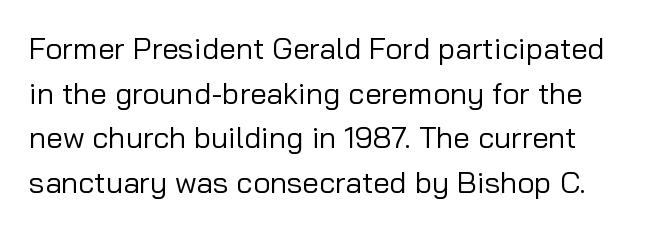
The image shows 30 px regular-weight sans-serif type, upright; set normal line spacing (1.49x), normal letter spacing, not underlined; low stroke contrast and a medium x-height.
